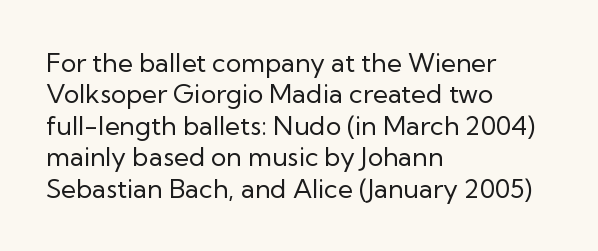
Q: Is the text bold? A: No.
Q: Is the text italic (slanted)? A: No, it is upright.
Q: Is the text underlined? A: No.
Q: How is the paragraph aligned? A: Left-aligned.
Q: Is the spacing between letters normal or unusually wide? A: Normal.
